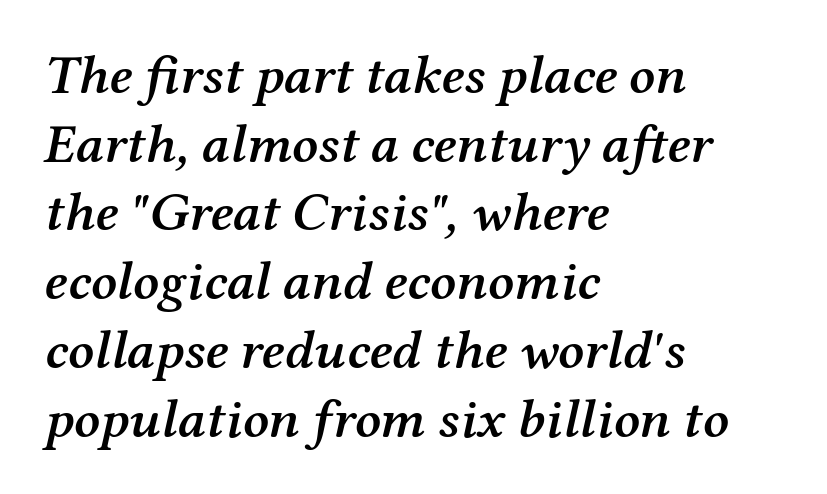
{"serif": "yes", "italic": "yes", "lean": "right", "slant_degrees": 12, "bold": "semi", "weight": "semibold", "width": "normal", "stroke_contrast": "medium", "x_height": "medium", "monospaced": "no", "underline": "no", "align": "left", "line_spacing": "normal", "line_spacing_ratio": 1.25, "letter_spacing": "normal", "letter_spacing_em": 0.0, "glyph_px": 55}
